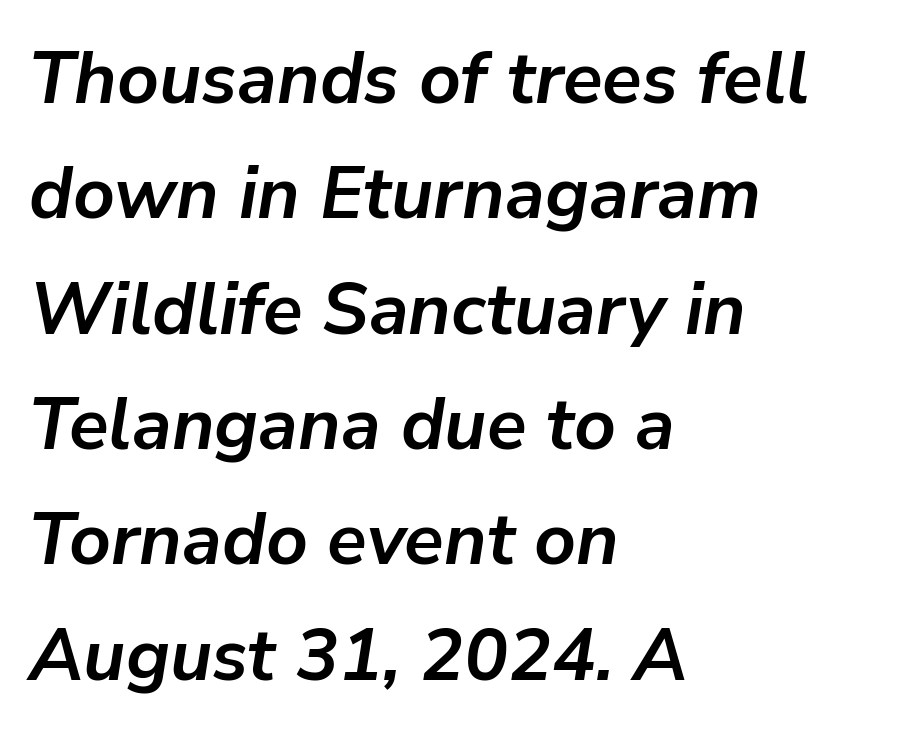
Letters rest on an invisible, unmarked baseline. The passage shown leans; its letterforms are oblique. The rendering uses natural spacing where letterforms have individual widths. Visually the block forms a straight wall on the left and a jagged coastline on the right.
